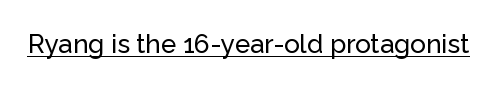
Q: Is the text italic (slanted)? A: No, it is upright.
Q: Is the text underlined? A: Yes.
Q: Is the spacing between letters normal or unusually wide? A: Normal.
